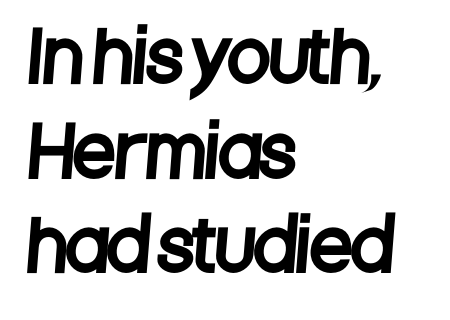
Q: Is the typeface a serif or a sans-serif typeface? A: Sans-serif.
Q: Is the text underlined? A: No.
Q: How is the paragraph aligned? A: Left-aligned.
Q: Is the spacing between letters normal or unusually wide? A: Normal.
Q: Is the spacing between lines tight, normal or loose? A: Normal.
Q: Width (condensed, normal, or wide)? A: Condensed.
Q: Stroke contrast? A: Low.
Q: x-height? A: Large.
Q: Monospaced? A: No.
